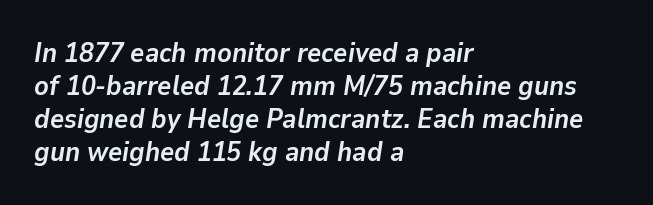
Q: Is the text bold? A: Yes.
Q: Is the text italic (slanted)? A: Yes, it leans right by about 9 degrees.
Q: Is the text underlined? A: No.
Q: How is the paragraph aligned? A: Left-aligned.
Q: Is the spacing between letters normal or unusually wide? A: Normal.
